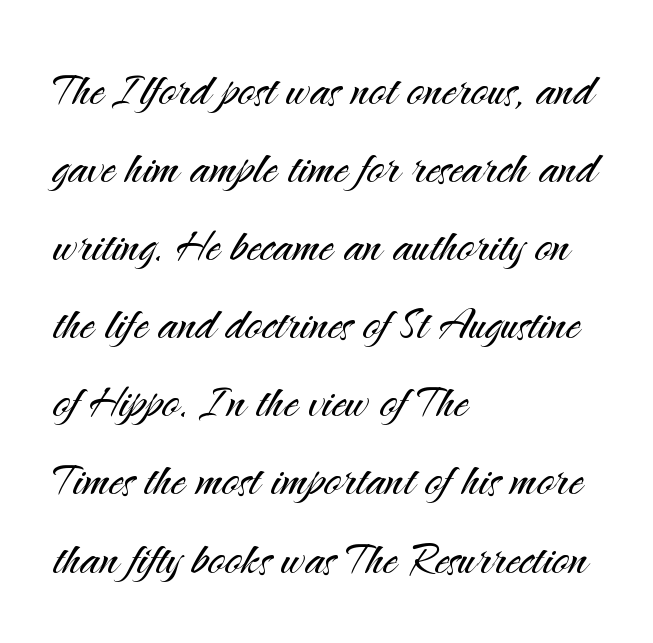
The image shows 57 px light sans-serif type; set left-aligned, normal line spacing (1.37x), normal letter spacing, not underlined; medium stroke contrast and a small x-height.
